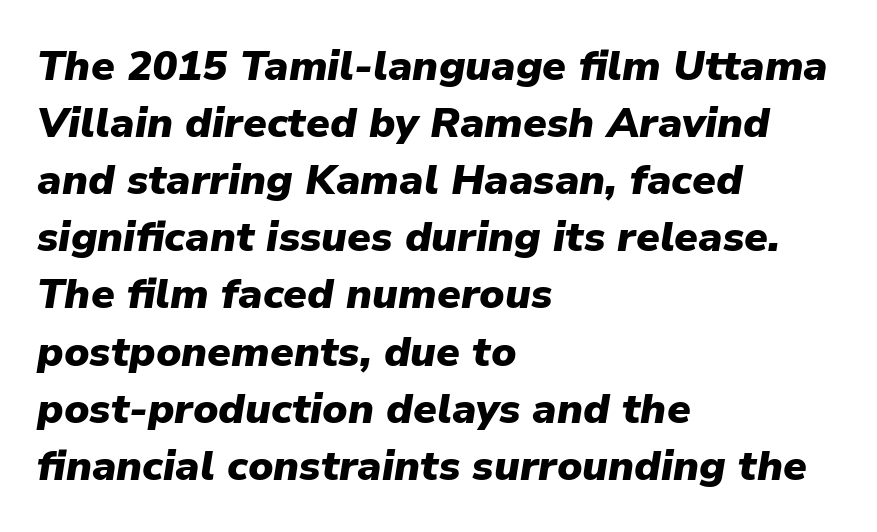
{"italic": "yes", "lean": "right", "slant_degrees": 9, "bold": "yes", "weight": "heavy", "width": "normal", "stroke_contrast": "low", "x_height": "medium", "monospaced": "no", "underline": "no", "align": "left", "line_spacing": "normal", "line_spacing_ratio": 1.36, "letter_spacing": "normal", "letter_spacing_em": 0.0, "glyph_px": 42}
